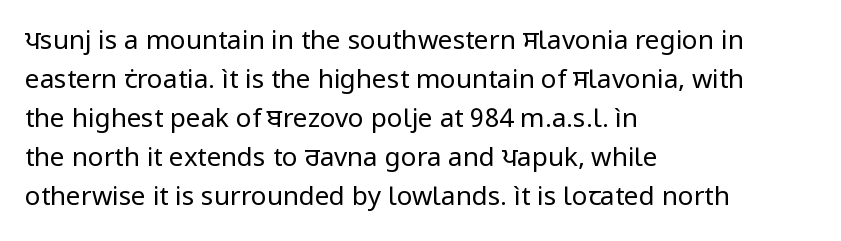
The image shows 26 px text type, upright; set left-aligned, normal line spacing (1.5x), normal letter spacing, not underlined.
